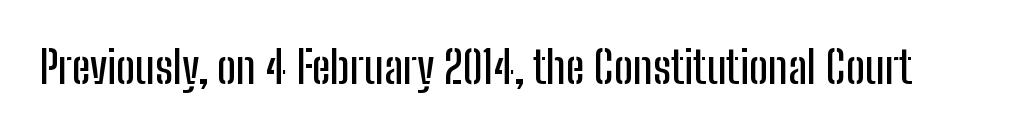
{"serif": "no", "italic": "no", "width": "condensed", "stroke_contrast": "low", "x_height": "medium", "monospaced": "no", "underline": "no", "letter_spacing": "normal", "letter_spacing_em": 0.0, "glyph_px": 45}
